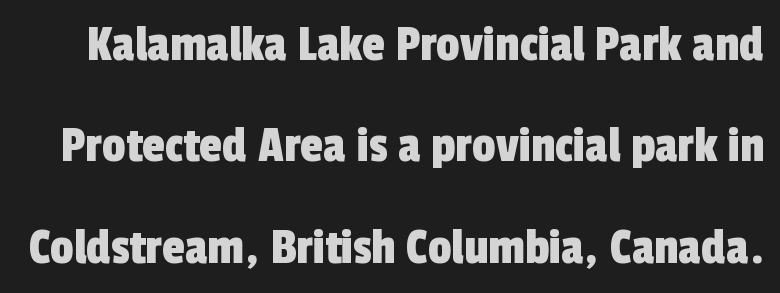
The image shows 52 px condensed sans-serif type; set loose line spacing (1.95x), normal letter spacing, not underlined; a medium x-height.
